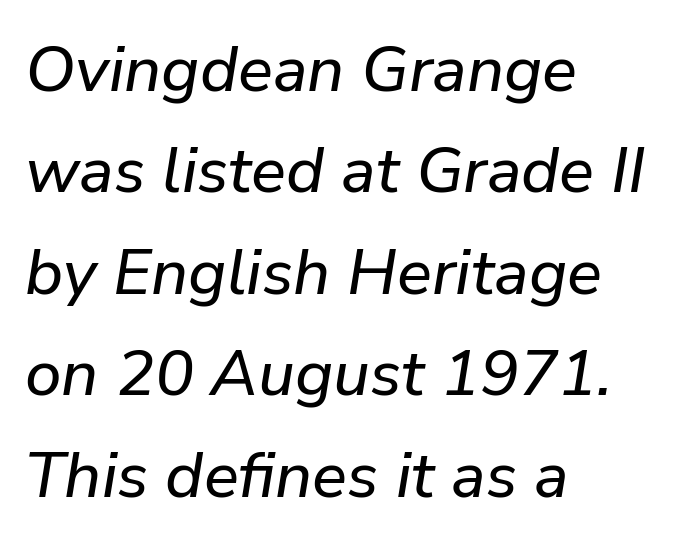
{"italic": "yes", "lean": "right", "slant_degrees": 9, "width": "normal", "stroke_contrast": "low", "x_height": "medium", "monospaced": "no", "underline": "no", "align": "left", "line_spacing": "normal", "line_spacing_ratio": 1.56, "letter_spacing": "normal", "letter_spacing_em": 0.0, "glyph_px": 65}
